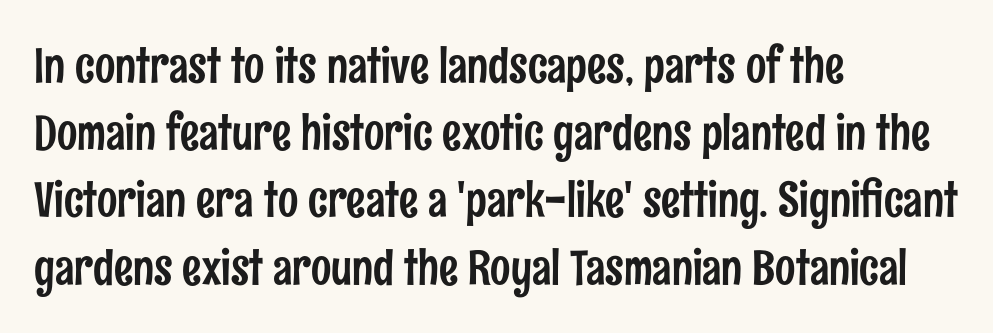
Vertical strokes here are truly vertical. The face used here is proportionally spaced, like ordinary book or web type. Notice how descenders clear the ascenders below comfortably — that's standard leading. Does the copy run flush right? No — it runs flush left. The face used here is rendered with its standard letterfit. Unlike a traditional serif, this face leaves its strokes unadorned.
